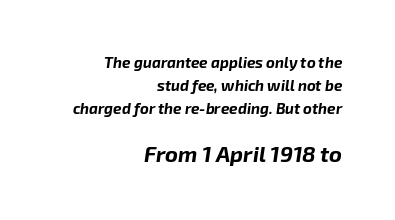
Q: Is the text bold? A: Yes.
Q: Is the text italic (slanted)? A: Yes, it leans right by about 8 degrees.
Q: Is the text underlined? A: No.
Q: How is the paragraph aligned? A: Right-aligned.
Q: Is the spacing between letters normal or unusually wide? A: Normal.
Q: Is the spacing between lines tight, normal or loose? A: Normal.
Q: Which block of text is set in a larger size, the first (top) or the second (bottom)? A: The second (bottom) one.
